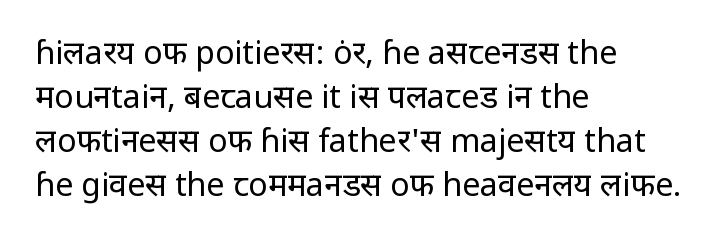
Honestly, there is no underline to notice here at all. The typeface chosen for these lines omits serifs. This sample is left-justified, so line endings fall wherever the words run out. This is the regular roman posture of the typeface.
